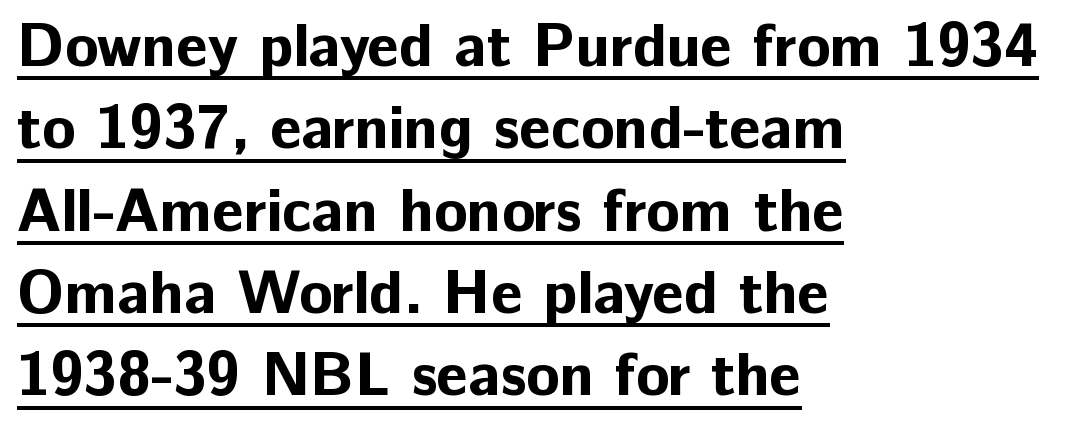
The image shows 61 px bold sans-serif type, upright; set left-aligned, normal line spacing (1.35x), normal letter spacing, underlined; low stroke contrast and a medium x-height.
